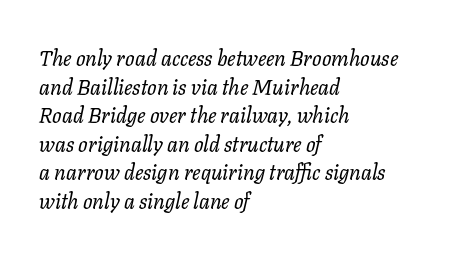
Horizontal alignment here is leftward, the default for most running prose. The letterforms sit at book weight or below. Bare-footed words on every line. One glance says typical: line gaps are just what's usual. The letterforms sit shoulder to shoulder at normal distance.
